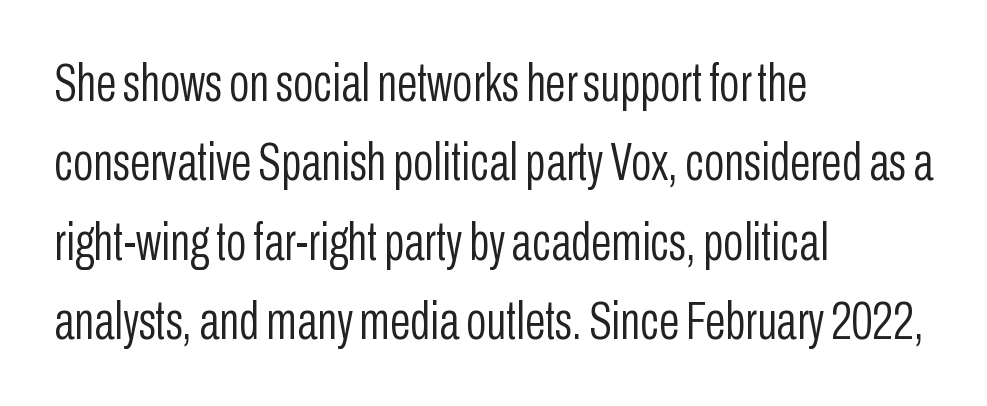
The image shows 53 px light, condensed sans-serif type, upright; set left-aligned, normal line spacing (1.5x), normal letter spacing, not underlined; low stroke contrast and a medium x-height.
